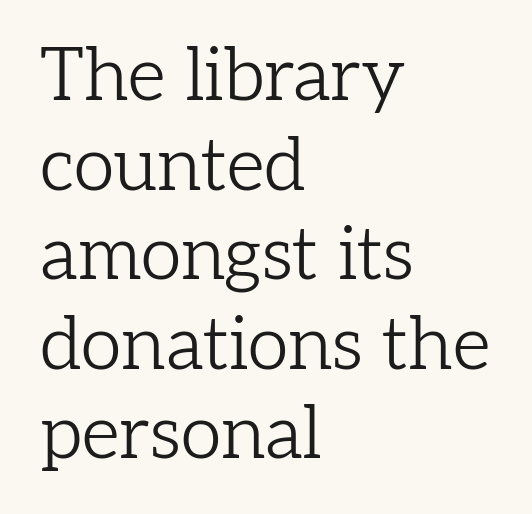
Stroke thickness stays within the range of a standard reading face or lighter. A typesetter would call this zero additional tracking. Here the designer chose a conventional face with non-uniform glyph widths. You can tell from the footed stems that serif type was used. The compositor pushed each line to the left boundary.
